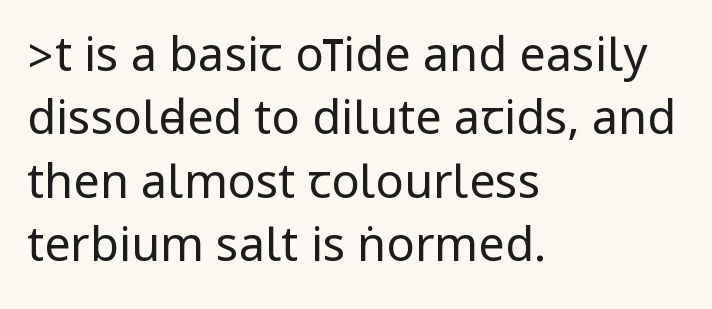
The image shows 47 px regular-weight, condensed sans-serif type, upright; set left-aligned, normal line spacing (1.35x), normal letter spacing, not underlined; low stroke contrast.
